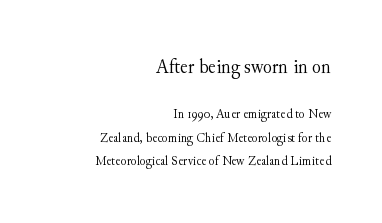
{"italic": "no", "bold": "no", "underline": "no", "align": "right", "line_spacing": "normal", "line_spacing_ratio": 1.68, "letter_spacing": "normal", "letter_spacing_em": 0.0, "larger_block": "first", "size_ratio": 1.5, "glyph_px": 21}
